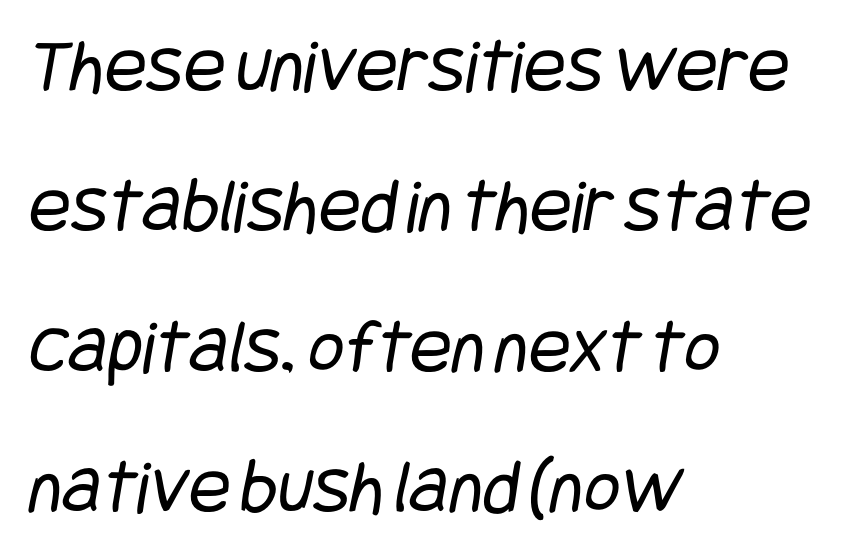
{"serif": "no", "bold": "no", "weight": "regular", "width": "condensed", "stroke_contrast": "low", "x_height": "large", "underline": "no", "align": "left", "line_spacing_ratio": 1.8, "letter_spacing": "normal", "letter_spacing_em": 0.0, "glyph_px": 78}
